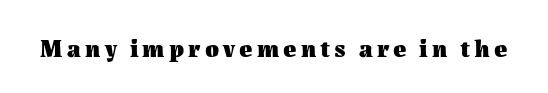
The image shows 25 px bold type, upright; set not underlined.
